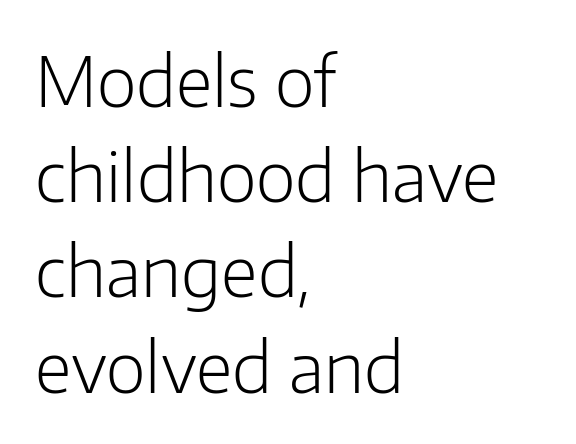
{"serif": "no", "italic": "no", "bold": "no", "weight": "light", "width": "normal", "stroke_contrast": "low", "x_height": "medium", "monospaced": "no", "underline": "no", "align": "left", "line_spacing": "normal", "line_spacing_ratio": 1.38, "letter_spacing": "normal", "letter_spacing_em": 0.0, "glyph_px": 69}
